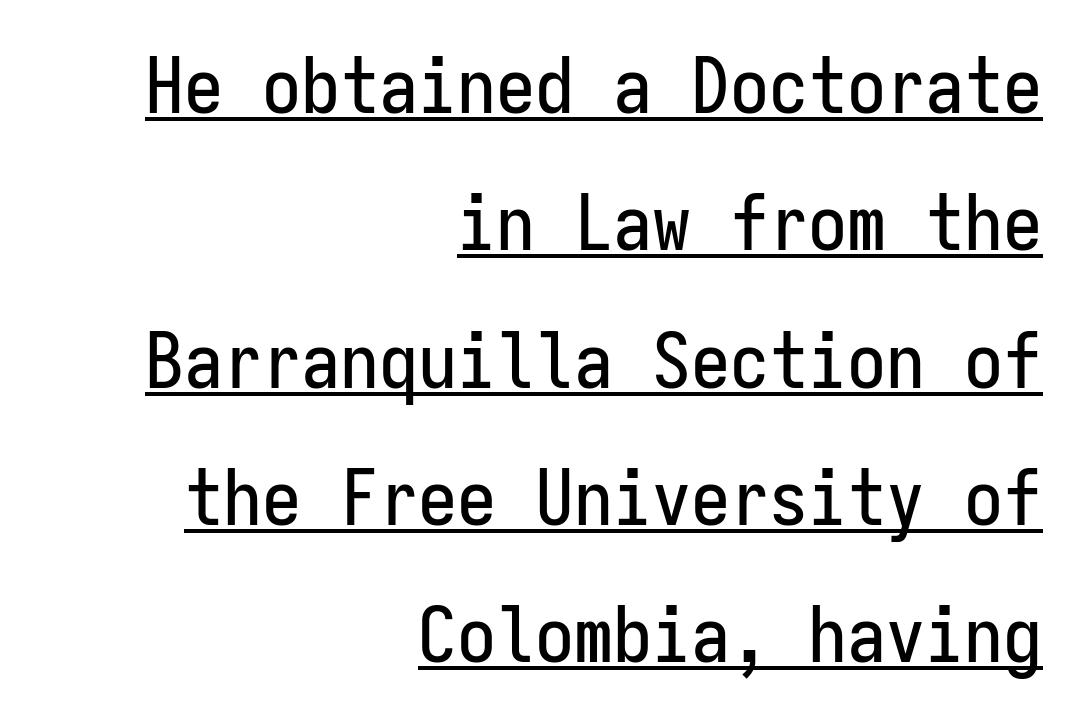
Nope, not italic — everything's standing straight. Typographically, this falls in the sans-serif category. A continuous stroke trails under the words, as in a hyperlink. Typeset ragged left — the right edge is the straight one. You could count columns in this text — the font is strictly monospaced.
